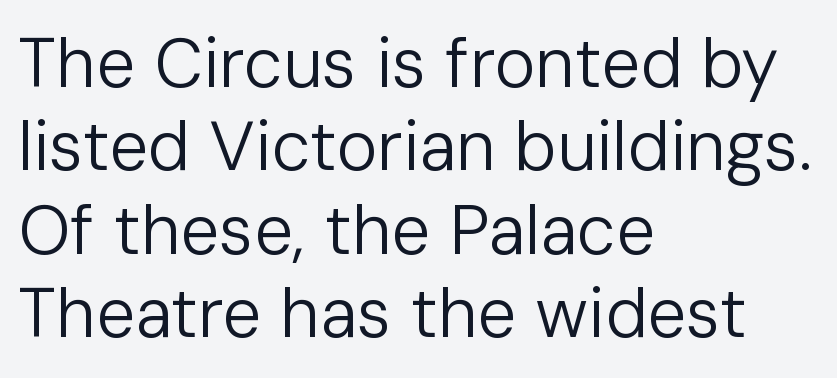
The gaps between neighbouring characters are ordinary and unremarkable. Descenders hang freely into open space. Upright lettering throughout. Serif or sans? Sans — the stroke terminals are bare. Counters stay open thanks to moderate or lighter strokes.
